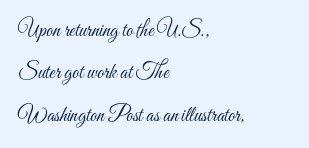
Q: Is the text bold? A: No.
Q: Is the text italic (slanted)? A: Yes.
Q: Is the text underlined? A: No.
Q: How is the paragraph aligned? A: Left-aligned.
Q: Is the spacing between letters normal or unusually wide? A: Normal.
Q: Is the spacing between lines tight, normal or loose? A: Loose.
